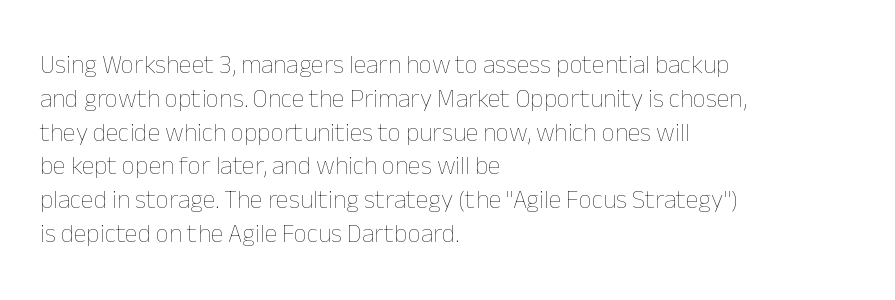
Descenders are the only things crossing below the line. Vertical strokes here are truly vertical. Compared with typical paragraphs, the rows here are spaced about the same. The setting favours the left margin, as ordinary paragraphs usually do.
